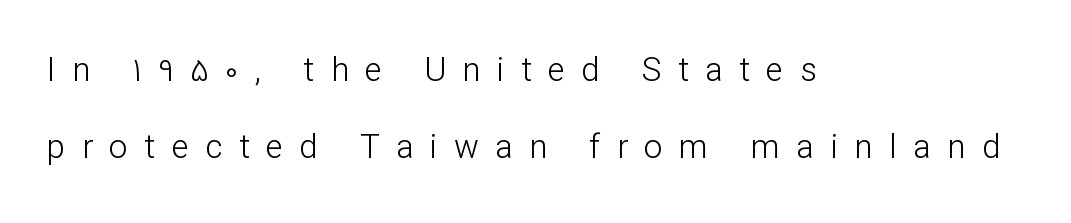
The image shows 33 px light sans-serif type, upright; set left-aligned, loose line spacing (2.33x), unusually wide letter spacing (+0.5 em), not underlined; low stroke contrast and a medium x-height.
